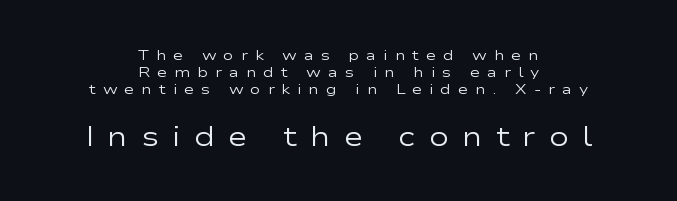
The image shows 27 px text type, upright; set centered, line spacing 1.22x, unusually wide letter spacing (+0.49 em), not underlined; the second (bottom) block is 1.93x larger.
